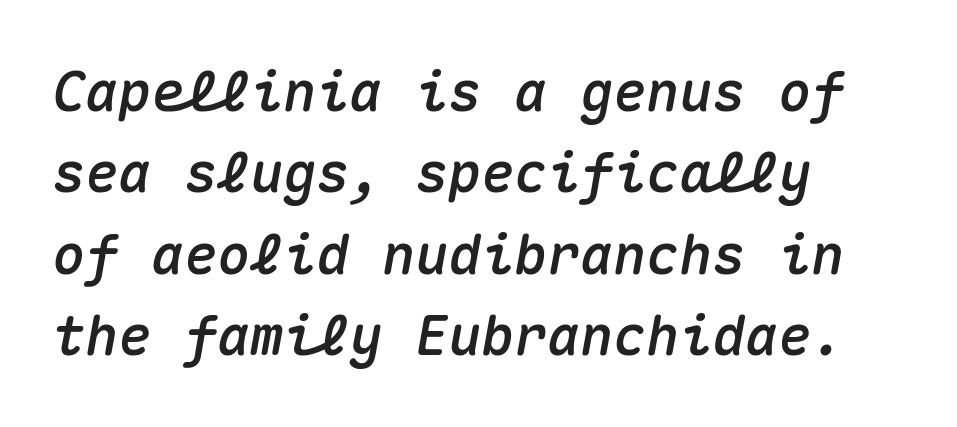
{"italic": "yes", "lean": "right", "slant_degrees": 10, "width": "normal", "stroke_contrast": "medium", "x_height": "medium", "monospaced": "yes", "underline": "no", "align": "left", "line_spacing": "normal", "line_spacing_ratio": 1.48, "letter_spacing": "normal", "letter_spacing_em": 0.0, "glyph_px": 55}
